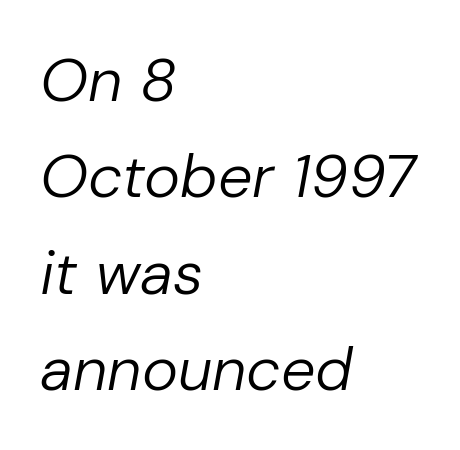
Q: Is the text bold? A: No.
Q: Is the text italic (slanted)? A: Yes, it leans right by about 10 degrees.
Q: Is the text underlined? A: No.
Q: How is the paragraph aligned? A: Left-aligned.
Q: Is the spacing between letters normal or unusually wide? A: Normal.
Q: Is the spacing between lines tight, normal or loose? A: Normal.
Q: Width (condensed, normal, or wide)? A: Normal.
Q: Stroke contrast? A: Low.
Q: x-height? A: Medium.
Q: Monospaced? A: No.
